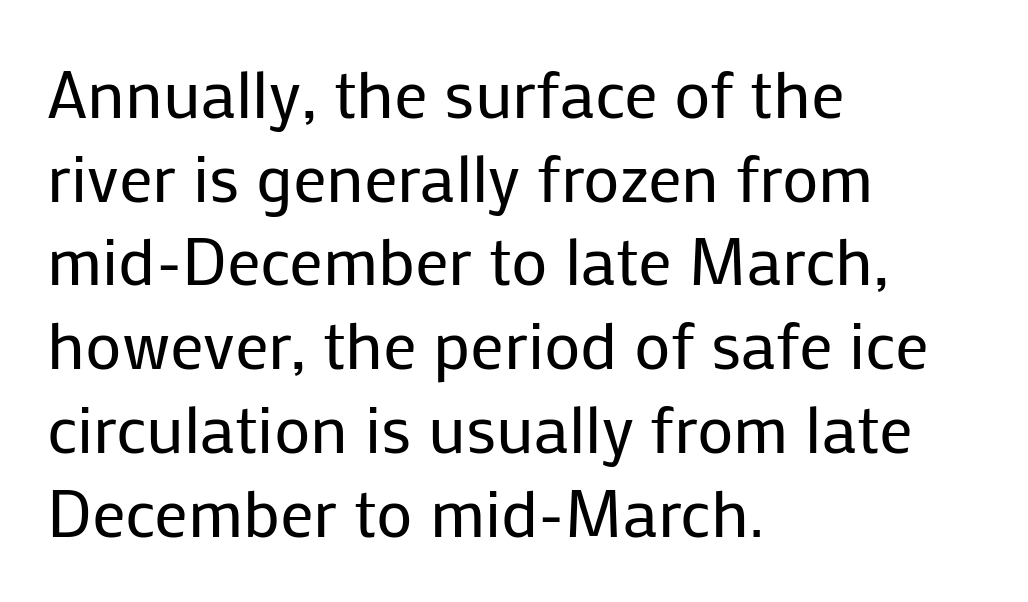
The image shows 67 px regular-weight sans-serif type, upright; set left-aligned, normal line spacing (1.25x), normal letter spacing, not underlined; low stroke contrast and a medium x-height.
